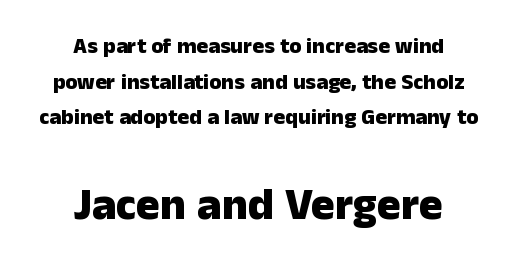
The image shows 45 px heavy sans-serif type, upright; set centered, normal line spacing (1.62x), normal letter spacing, not underlined; the second (bottom) block is 2.05x larger; low stroke contrast and a medium x-height.
